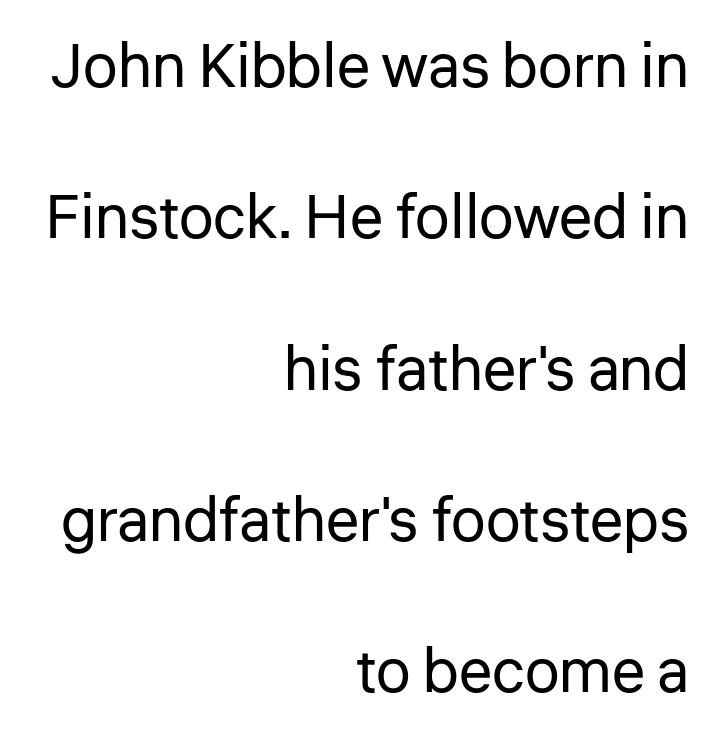
{"serif": "no", "italic": "no", "bold": "no", "weight": "regular", "width": "normal", "stroke_contrast": "low", "x_height": "medium", "monospaced": "no", "underline": "no", "align": "right", "line_spacing": "loose", "line_spacing_ratio": 2.44, "letter_spacing": "normal", "letter_spacing_em": 0.0, "glyph_px": 62}
